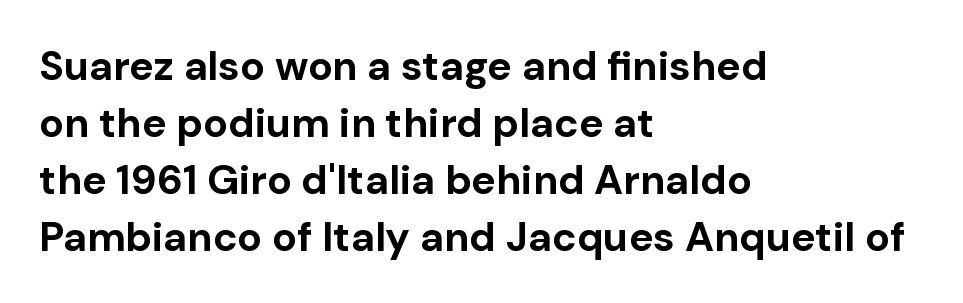
This rendering features lettering with no underline. The characters display no serif detailing; their extremities are plain. Each letter keeps its own natural width here, so spacing adapts to shape. These lines are set flush left with a ragged right edge. Reading down the column, the eye jumps a familiar distance to each next line.
